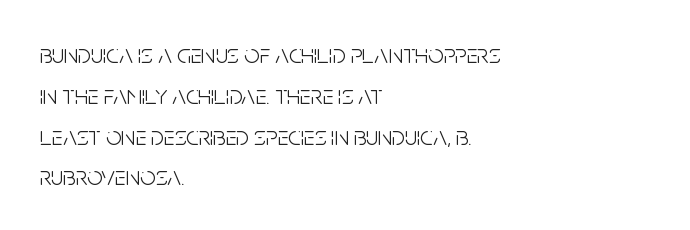
The image shows 27 px text type, upright; set left-aligned, normal line spacing (1.51x), normal letter spacing, not underlined.
